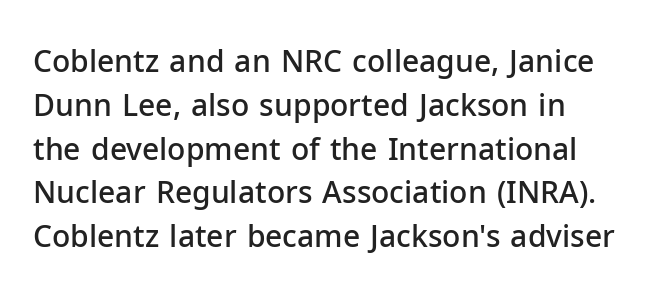
Here the designer chose a conventional face with non-uniform glyph widths. Plain, unruled lines of type. Weight: semibold (demi). Nope, no serifs anywhere on these letters. Nope, not italic — everything's standing straight. The leading is moderate, giving the passage an even texture.
